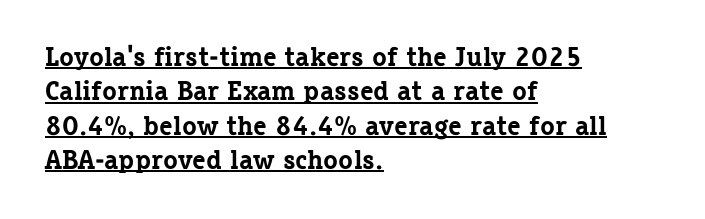
The image shows 27 px bold type, upright; set left-aligned, normal line spacing (1.27x), normal letter spacing, underlined.
